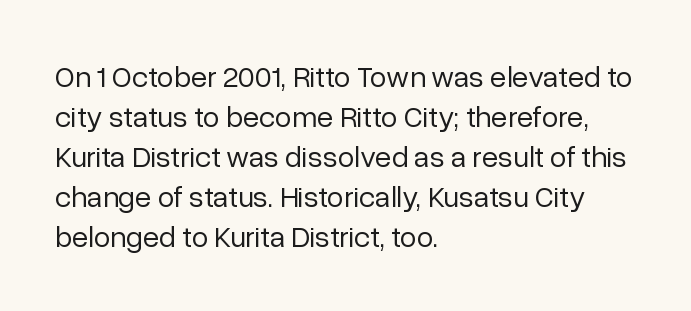
{"serif": "no", "italic": "no", "bold": "no", "weight": "regular", "width": "normal", "stroke_contrast": "low", "x_height": "medium", "monospaced": "no", "underline": "no", "align": "left", "line_spacing": "normal", "line_spacing_ratio": 1.33, "letter_spacing": "normal", "letter_spacing_em": 0.0, "glyph_px": 30}
